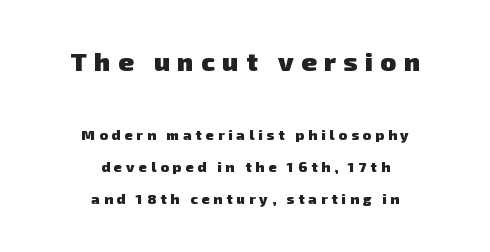
Q: Is the text bold? A: Yes.
Q: Is the text underlined? A: No.
Q: How is the paragraph aligned? A: Centered.
Q: Is the spacing between letters normal or unusually wide? A: Unusually wide.
Q: Is the spacing between lines tight, normal or loose? A: Loose.
Q: Which block of text is set in a larger size, the first (top) or the second (bottom)? A: The first (top) one.
